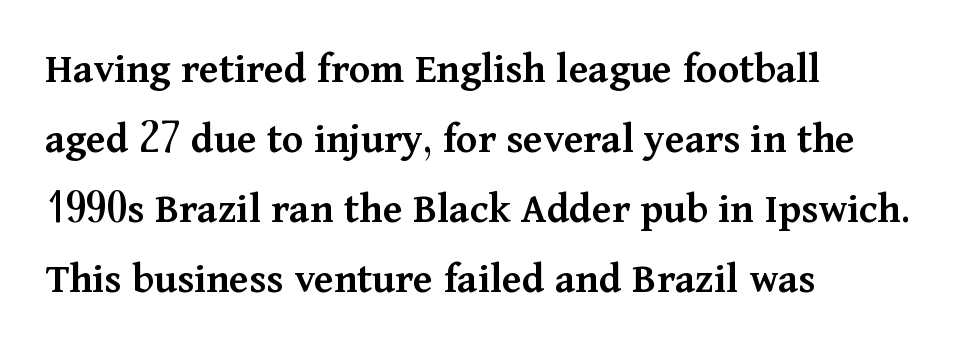
A bit beefed up — I'd call it semibold rather than bold. Caption: standard tracking, unaltered. This rendering employs a face with finishing strokes, i.e., a serif. Caption: multi-line text, flush left, ragged right. Posture: upright roman.
